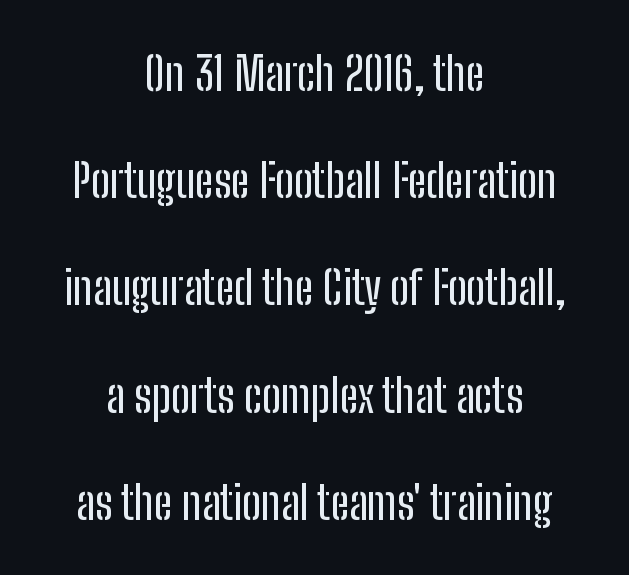
Successive baselines arrive slowly, with a big drop between each. Ordinary non-slanted type is in use. The strip under each line holds only bare page. The passage is arranged like a title page — every line centered. You can tell from the bare stems that sans-serif type was used. Students, note that the glyphs here touch the page at normal intervals.
